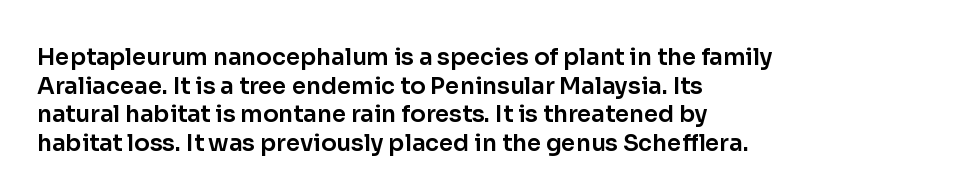
Quick note: not italic, upright. The letters sit at their default tracking, neither squeezed nor spread. The space between consecutive lines is moderate. This sample is left-justified, so line endings fall wherever the words run out. The string is rendered with underlining switched off.
